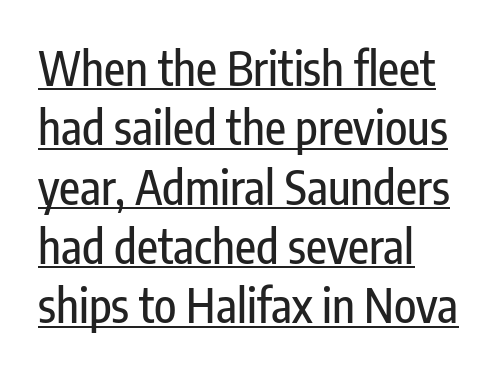
The image shows 46 px condensed sans-serif type, upright; set left-aligned, normal line spacing (1.29x), normal letter spacing, underlined; low stroke contrast and a medium x-height.
